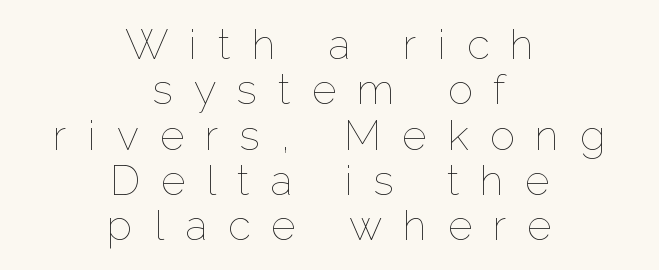
The image shows 42 px thin type, upright; set centered, tight line spacing (1.08x), unusually wide letter spacing (+0.5 em), not underlined; low stroke contrast and a medium x-height.
